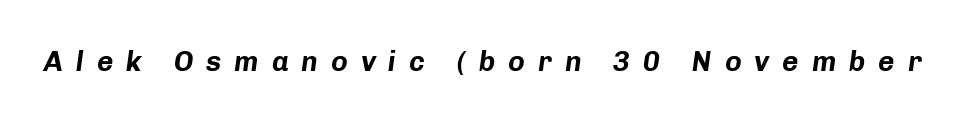
The baseline area is clear. You'd pick this weight for a headline — it's a proper bold. An italicized treatment has been applied to the whole sample. Inter-character spacing is expanded well beyond the font's built-in metrics. The rendering uses natural spacing where letterforms have individual widths.
